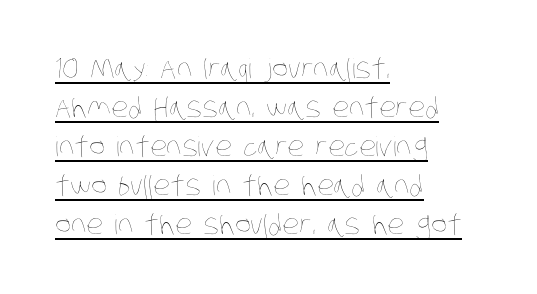
Q: Is the text bold? A: No.
Q: Is the text underlined? A: Yes.
Q: How is the paragraph aligned? A: Left-aligned.
Q: Is the spacing between letters normal or unusually wide? A: Normal.
Q: Is the spacing between lines tight, normal or loose? A: Normal.
